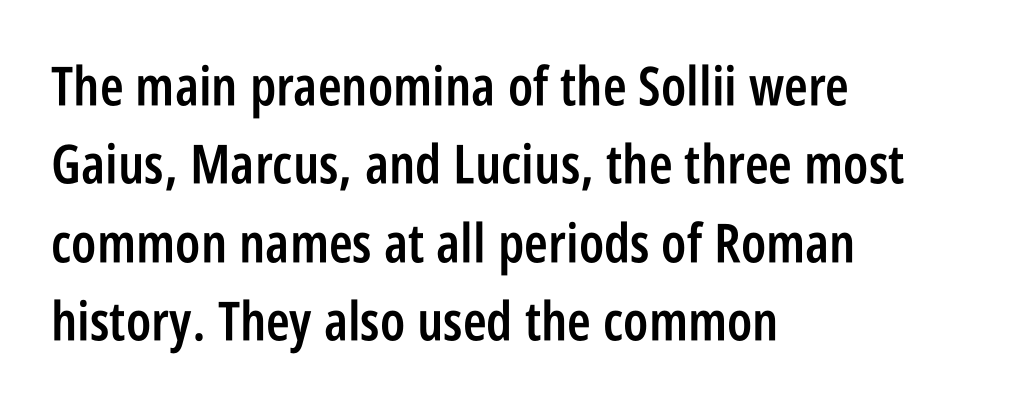
{"serif": "no", "italic": "no", "bold": "semi", "weight": "semibold", "width": "condensed", "stroke_contrast": "low", "x_height": "large", "monospaced": "no", "underline": "no", "align": "left", "line_spacing": "normal", "line_spacing_ratio": 1.45, "letter_spacing": "normal", "letter_spacing_em": 0.0, "glyph_px": 54}
